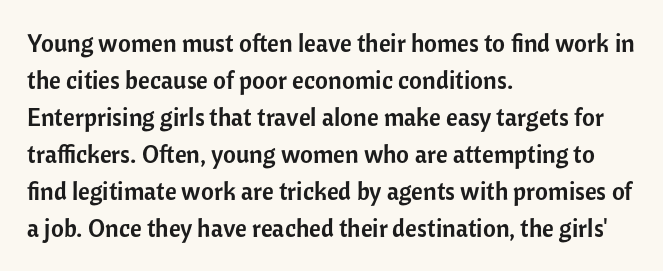
The space beneath each line is pristine and unruled. Compared with typical paragraphs, the rows here are spaced about the same. Notice how the passage keeps a crisp vertical edge on the left only. Short note: letters normally spaced.
